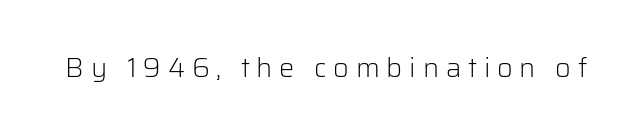
Q: Is the text bold? A: No.
Q: Is the text italic (slanted)? A: No, it is upright.
Q: Is the text underlined? A: No.
Q: Is the spacing between letters normal or unusually wide? A: Unusually wide.
